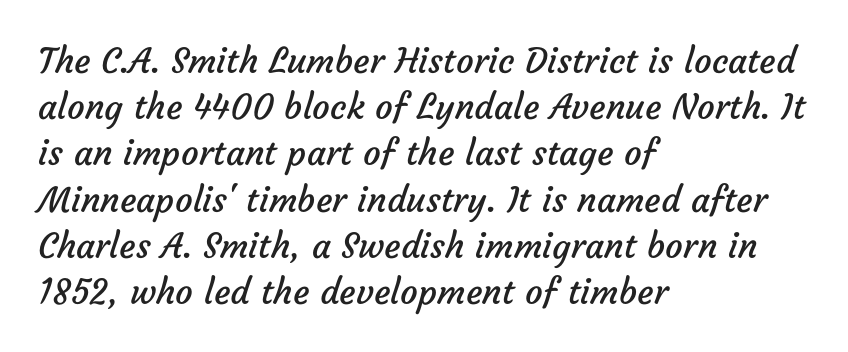
Q: Is the text bold? A: No.
Q: Is the typeface a serif or a sans-serif typeface? A: Sans-serif.
Q: Is the text underlined? A: No.
Q: How is the paragraph aligned? A: Left-aligned.
Q: Is the spacing between letters normal or unusually wide? A: Normal.
Q: Is the spacing between lines tight, normal or loose? A: Normal.
Q: Width (condensed, normal, or wide)? A: Normal.
Q: Stroke contrast? A: Low.
Q: x-height? A: Medium.
Q: Monospaced? A: No.
